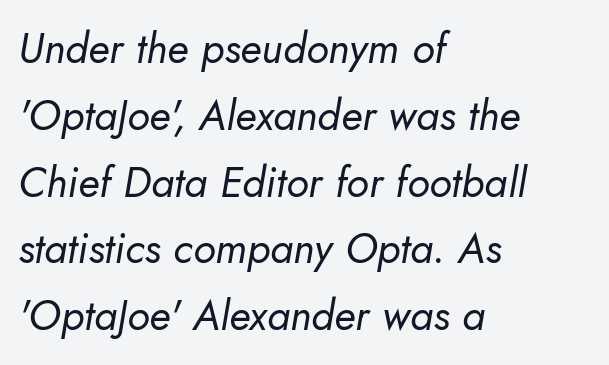
{"italic": "yes", "lean": "right", "slant_degrees": 5, "bold": "no", "weight": "regular", "width": "normal", "stroke_contrast": "low", "x_height": "small", "monospaced": "no", "underline": "no", "align": "left", "line_spacing": "normal", "line_spacing_ratio": 1.59, "letter_spacing": "normal", "letter_spacing_em": 0.0, "glyph_px": 42}
